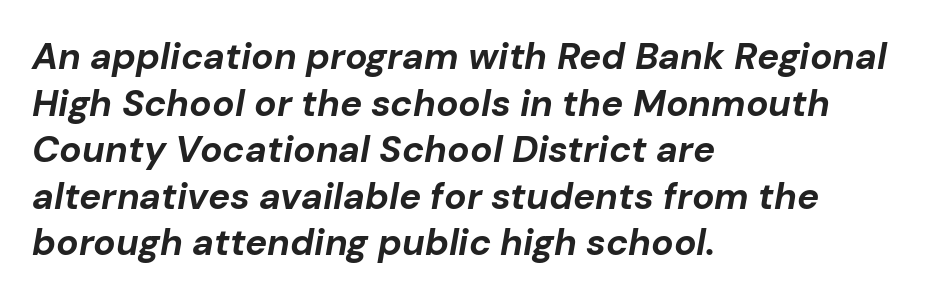
These lines are rendered in a variable-pitch font. Is the type bold? Yes — the strokes are clearly thick and heavy. Compared with typical body copy, the letter spacing here is the same. Line starts are locked; line ends wander. The rendering applies a slant to the glyphs.
